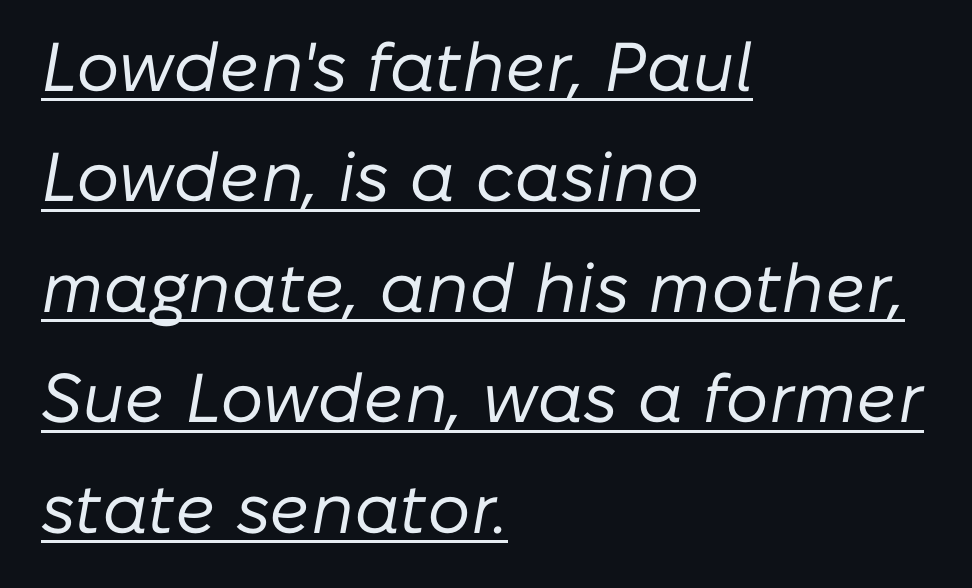
{"italic": "yes", "lean": "right", "slant_degrees": 10, "bold": "no", "weight": "regular", "width": "normal", "stroke_contrast": "low", "x_height": "medium", "monospaced": "no", "underline": "yes", "align": "left", "line_spacing": "normal", "line_spacing_ratio": 1.6, "letter_spacing": "normal", "letter_spacing_em": 0.0, "glyph_px": 69}
